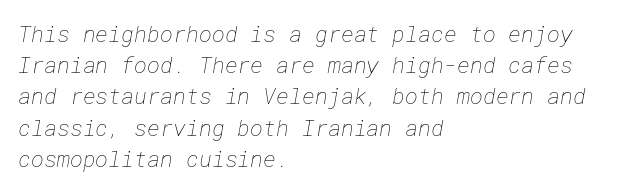
Words float on clear page, feet unadorned. Nobody touched the tracking dial on this one. Letters have the restrained weight of plain body copy at most. Every row of glyphs begins at an identical x-position on the left.
